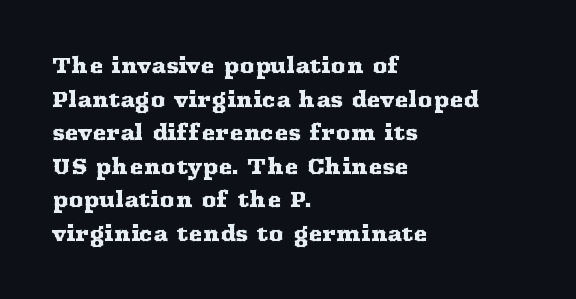
Between one letter and the next there's only the usual sliver of space. The baseline area is clear. Vertically, the passage feels balanced, rows spaced as you'd expect. This sample is left-justified, so line endings fall wherever the words run out.
